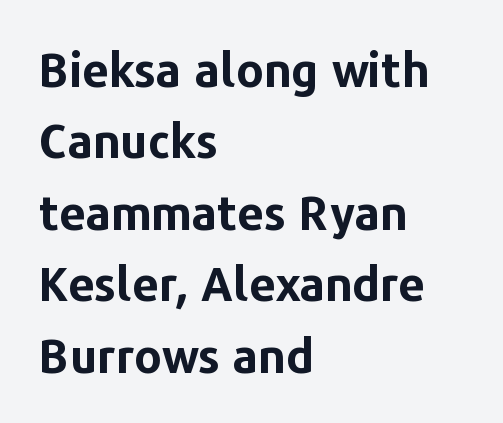
{"serif": "no", "italic": "no", "bold": "yes", "weight": "bold", "width": "normal", "stroke_contrast": "low", "x_height": "medium", "monospaced": "no", "underline": "no", "align": "left", "line_spacing": "normal", "line_spacing_ratio": 1.52, "letter_spacing": "normal", "letter_spacing_em": 0.0, "glyph_px": 47}
